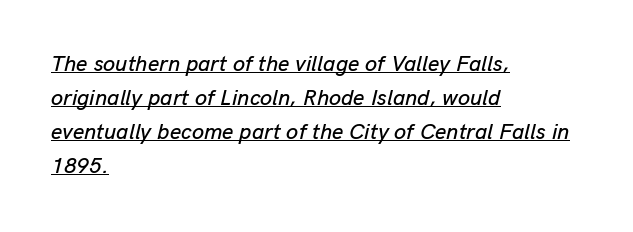
Q: Is the text italic (slanted)? A: Yes, it leans right by about 13 degrees.
Q: Is the text underlined? A: Yes.
Q: How is the paragraph aligned? A: Left-aligned.
Q: Is the spacing between letters normal or unusually wide? A: Normal.
Q: Is the spacing between lines tight, normal or loose? A: Normal.
